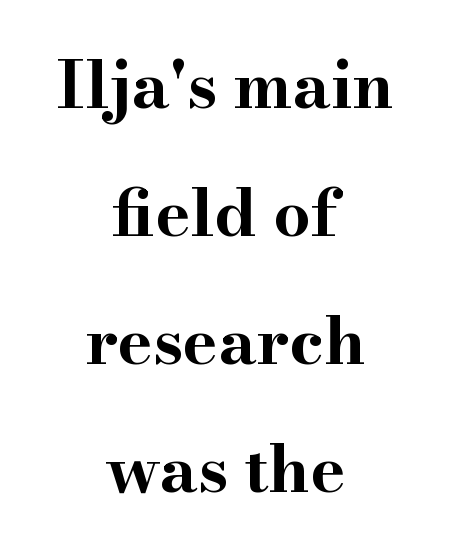
In terms of posture, this sample is upright. As a designer I'd log this as weight 700, bold. Both edges are ragged and mirror each other, which tells us the setting is centered. Are there feet on the stems? There are — it's a serif. The rendering uses a large line-height, opening up the rows.
